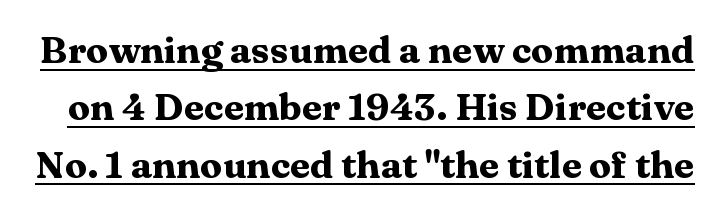
Q: Is the text bold? A: Yes.
Q: Is the text italic (slanted)? A: No, it is upright.
Q: Is the typeface a serif or a sans-serif typeface? A: Serif.
Q: Is the text underlined? A: Yes.
Q: Is the spacing between letters normal or unusually wide? A: Normal.
Q: Is the spacing between lines tight, normal or loose? A: Normal.
Q: Width (condensed, normal, or wide)? A: Wide.
Q: Stroke contrast? A: Medium.
Q: x-height? A: Medium.
Q: Monospaced? A: No.
